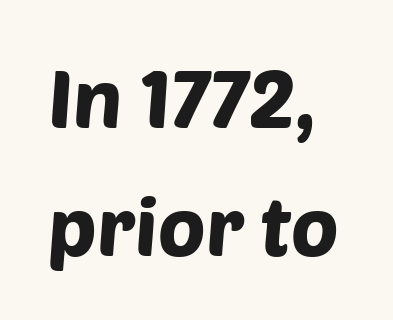
{"serif": "no", "width": "normal", "stroke_contrast": "low", "x_height": "large", "monospaced": "no", "underline": "no", "line_spacing": "normal", "line_spacing_ratio": 1.6, "letter_spacing": "normal", "letter_spacing_em": 0.0, "glyph_px": 80}
